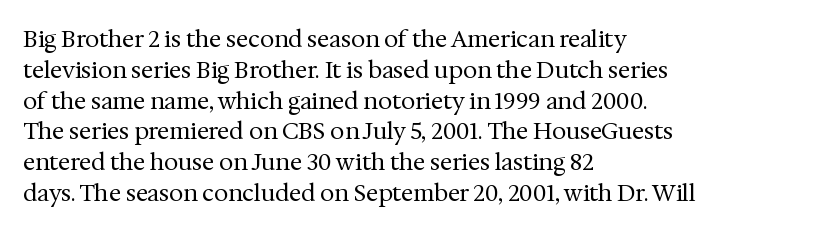
Q: Is the text bold? A: No.
Q: Is the text italic (slanted)? A: No, it is upright.
Q: Is the text underlined? A: No.
Q: How is the paragraph aligned? A: Left-aligned.
Q: Is the spacing between letters normal or unusually wide? A: Normal.
Q: Is the spacing between lines tight, normal or loose? A: Normal.
